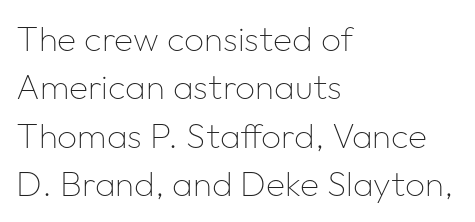
{"serif": "no", "italic": "no", "bold": "no", "weight": "thin", "width": "normal", "stroke_contrast": "low", "x_height": "medium", "monospaced": "no", "underline": "no", "align": "left", "line_spacing": "normal", "line_spacing_ratio": 1.38, "letter_spacing": "normal", "letter_spacing_em": 0.0, "glyph_px": 35}
